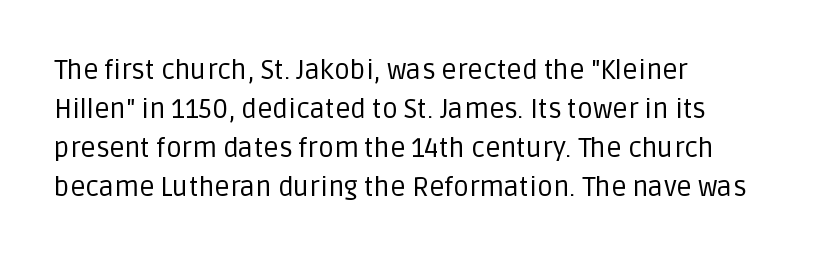
Q: Is the text bold? A: No.
Q: Is the text italic (slanted)? A: No, it is upright.
Q: Is the text underlined? A: No.
Q: How is the paragraph aligned? A: Left-aligned.
Q: Is the spacing between letters normal or unusually wide? A: Normal.
Q: Is the spacing between lines tight, normal or loose? A: Normal.
